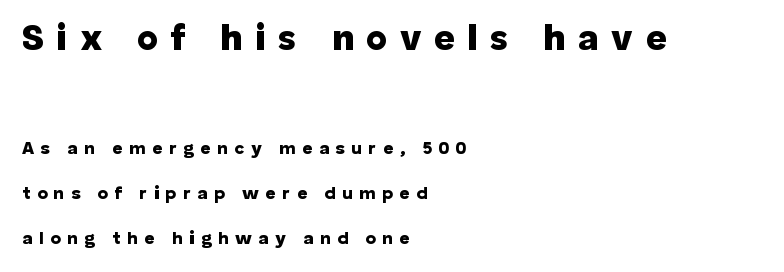
{"serif": "no", "italic": "no", "bold": "yes", "weight": "heavy", "width": "normal", "stroke_contrast": "low", "x_height": "medium", "monospaced": "no", "underline": "no", "align": "left", "line_spacing": "loose", "line_spacing_ratio": 2.49, "letter_spacing": "wide", "letter_spacing_em": 0.35, "larger_block": "first", "size_ratio": 2.0, "glyph_px": 36}
